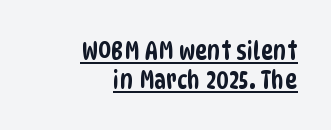
All the whitespace from short lines collects on the left. No extra tracking has been applied to these lines. The glyphs are accompanied by a horizontal stroke just below them. Vertical spacing — tight.
